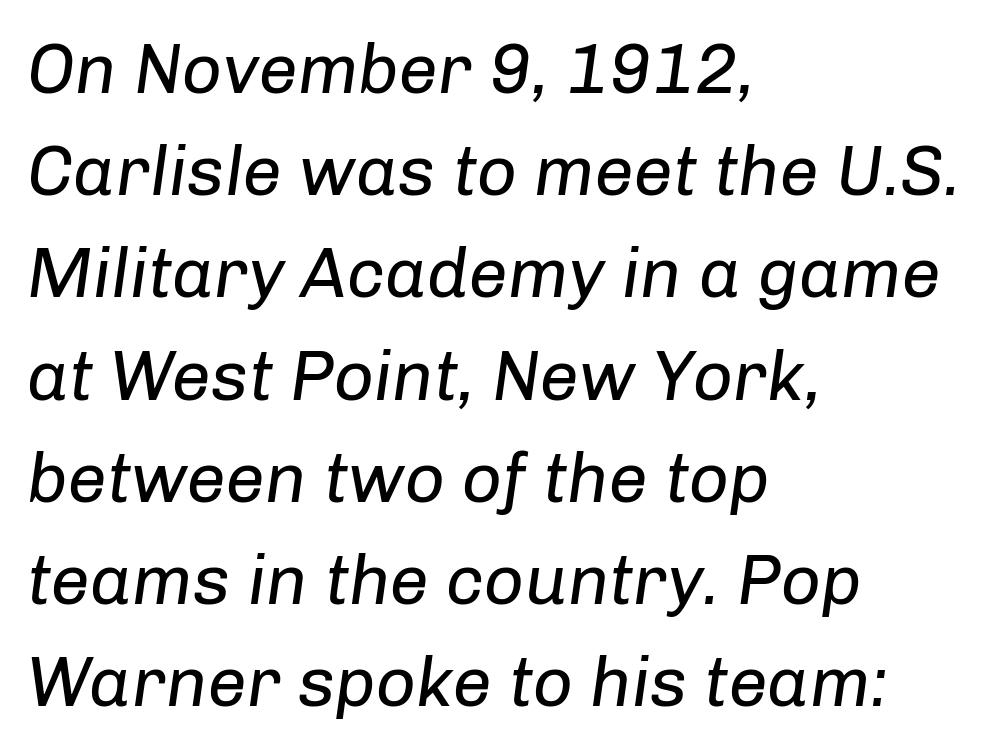
The image shows 70 px regular-weight type, italic (leaning right); set left-aligned, normal line spacing (1.46x), normal letter spacing, not underlined; low stroke contrast and a medium x-height.
